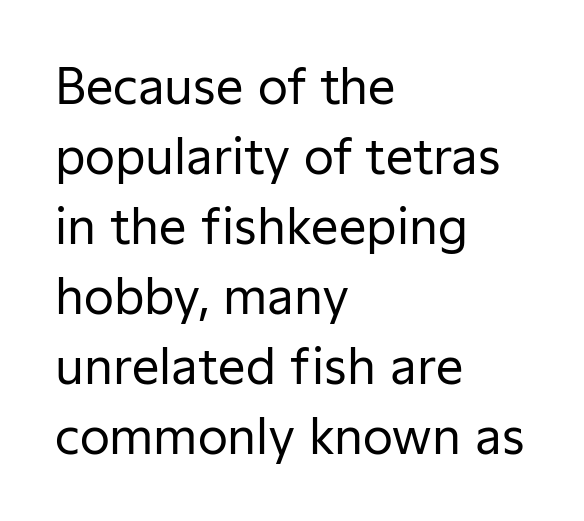
Q: Is the text bold? A: No.
Q: Is the text italic (slanted)? A: No, it is upright.
Q: Is the typeface a serif or a sans-serif typeface? A: Sans-serif.
Q: Is the text underlined? A: No.
Q: How is the paragraph aligned? A: Left-aligned.
Q: Is the spacing between letters normal or unusually wide? A: Normal.
Q: Is the spacing between lines tight, normal or loose? A: Normal.
Q: Width (condensed, normal, or wide)? A: Normal.
Q: Stroke contrast? A: Low.
Q: x-height? A: Medium.
Q: Monospaced? A: No.
